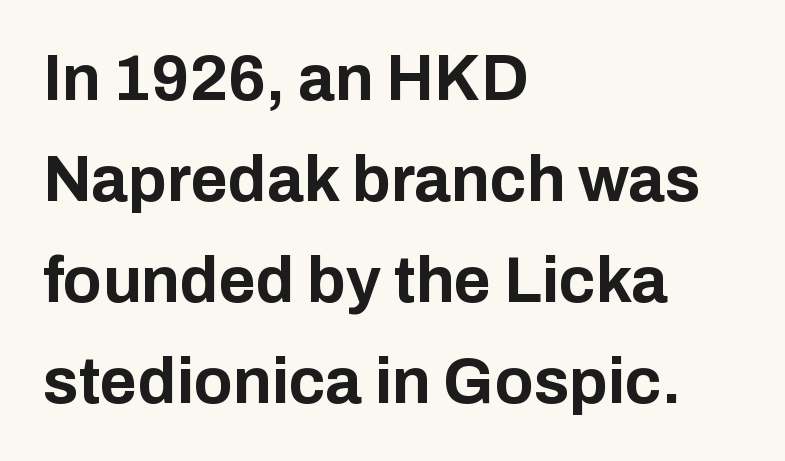
The image shows 64 px bold sans-serif type, upright; set left-aligned, normal line spacing (1.58x), normal letter spacing, not underlined; low stroke contrast and a medium x-height.
